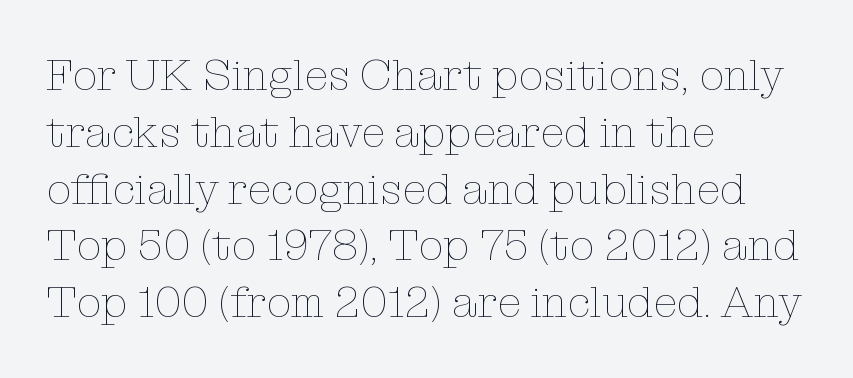
Leading: standard. The rendering uses natural spacing where letterforms have individual widths. Bare-footed words on every line. Every row of glyphs begins at an identical x-position on the left. The type is set solid horizontally, with unmodified tracking. Designer's note — italics off, roman on.
